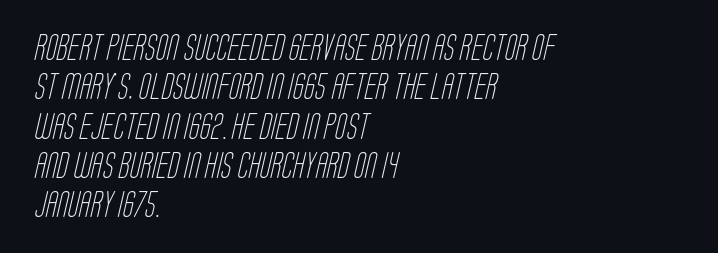
Q: Is the text bold? A: No.
Q: Is the text underlined? A: No.
Q: How is the paragraph aligned? A: Left-aligned.
Q: Is the spacing between letters normal or unusually wide? A: Normal.
Q: Is the spacing between lines tight, normal or loose? A: Normal.
